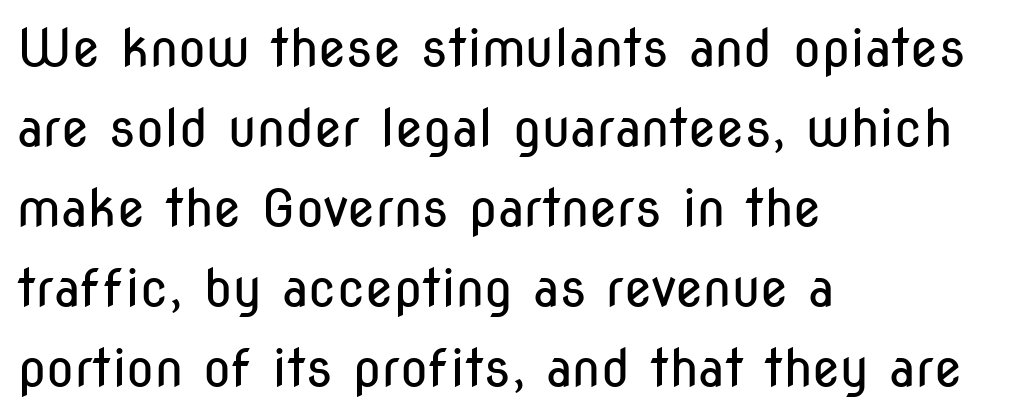
The image shows 51 px regular-weight, condensed sans-serif type, upright; set left-aligned, normal line spacing (1.57x), normal letter spacing, not underlined; low stroke contrast and a medium x-height.
